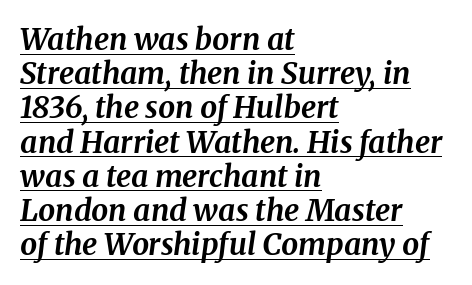
Q: Is the text bold? A: Yes.
Q: Is the text italic (slanted)? A: Yes, it leans right by about 8 degrees.
Q: Is the typeface a serif or a sans-serif typeface? A: Serif.
Q: Is the text underlined? A: Yes.
Q: How is the paragraph aligned? A: Left-aligned.
Q: Is the spacing between letters normal or unusually wide? A: Normal.
Q: Is the spacing between lines tight, normal or loose? A: Tight.
Q: Width (condensed, normal, or wide)? A: Normal.
Q: Stroke contrast? A: Medium.
Q: x-height? A: Medium.
Q: Monospaced? A: No.
